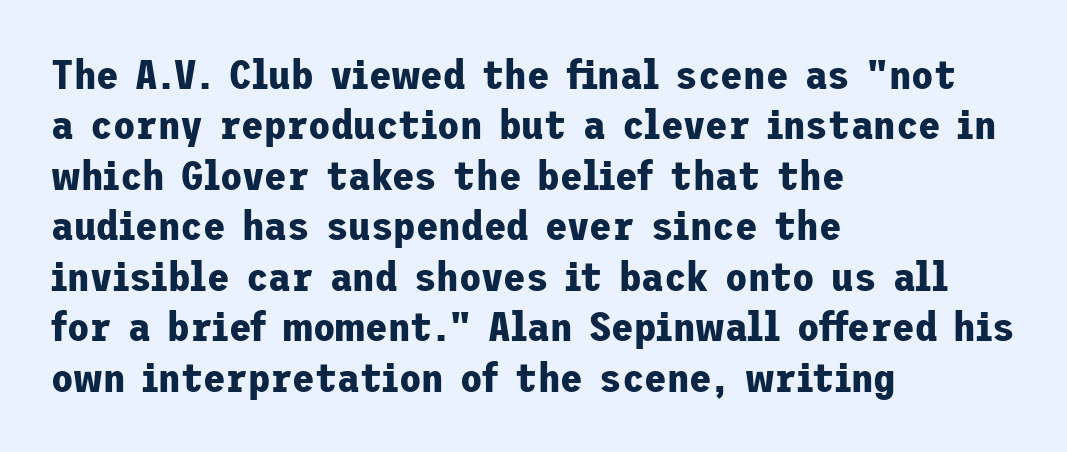
Honestly, the letter spacing is just normal — you wouldn't notice it. In CSS terms this would be text-align: left. How heavy is the stroke? Heavy — this is a bold. Is there any slant? The stems are plumb. This rendering employs a face without finishing strokes, i.e., a sans-serif.
